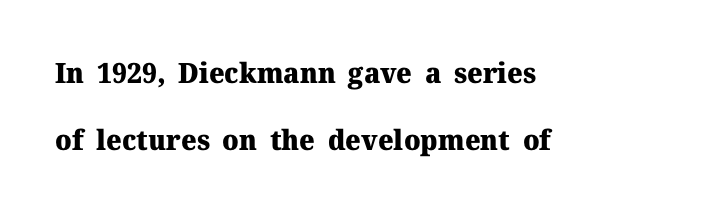
Q: Is the text bold? A: Yes.
Q: Is the text italic (slanted)? A: No, it is upright.
Q: Is the typeface a serif or a sans-serif typeface? A: Serif.
Q: Is the text underlined? A: No.
Q: How is the paragraph aligned? A: Left-aligned.
Q: Is the spacing between letters normal or unusually wide? A: Normal.
Q: Is the spacing between lines tight, normal or loose? A: Loose.
Q: Width (condensed, normal, or wide)? A: Normal.
Q: Stroke contrast? A: Medium.
Q: x-height? A: Medium.
Q: Monospaced? A: No.
